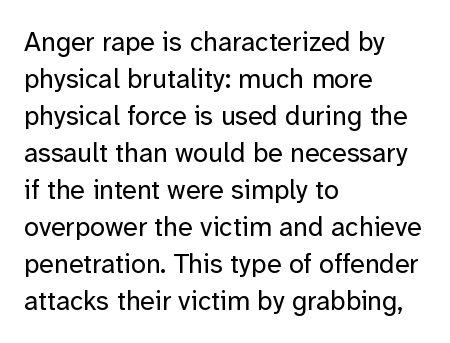
The image shows 27 px text type, upright; set left-aligned, normal line spacing (1.37x), normal letter spacing, not underlined.
